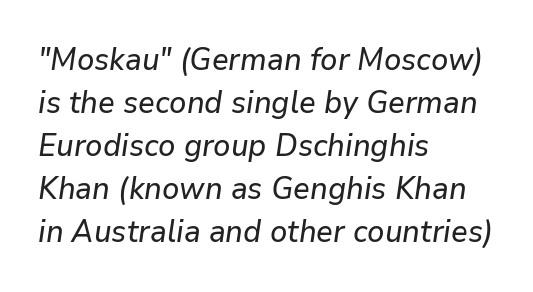
The image shows 31 px text type, italic (leaning right); set left-aligned, normal line spacing (1.39x), normal letter spacing, not underlined; low stroke contrast and a medium x-height.
